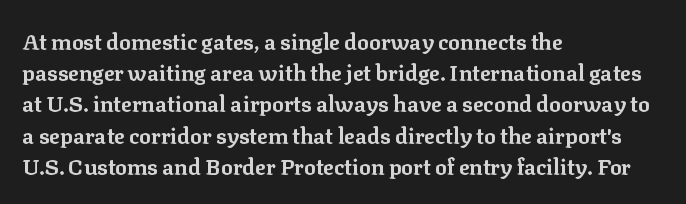
{"italic": "no", "bold": "yes", "underline": "no", "align": "left", "line_spacing": "normal", "line_spacing_ratio": 1.42, "letter_spacing": "normal", "letter_spacing_em": 0.0, "glyph_px": 22}
